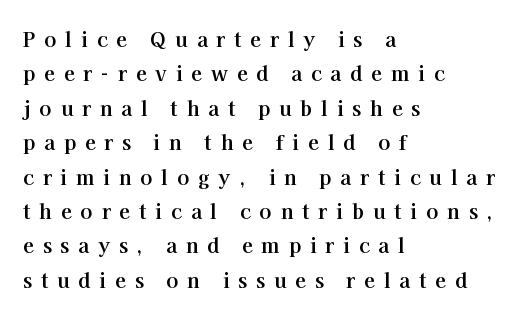
The image shows 20 px bold type, upright; set left-aligned, line spacing 1.72x, unusually wide letter spacing (+0.44 em), not underlined.
